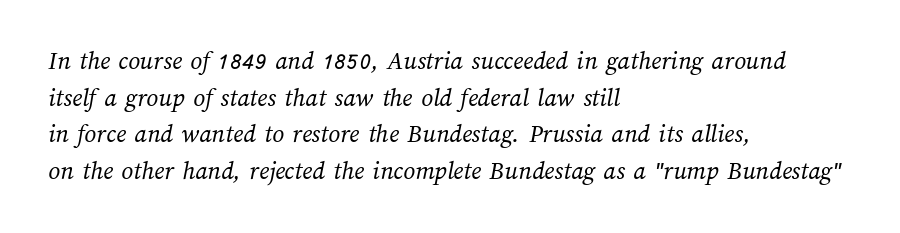
Interline gaps are of average width in this sample. The face looks like a standard text weight, possibly lighter. The line texture is even and compact thanks to regular tracking. Just letters on the line, the space beneath them empty. This sample is left-justified, so line endings fall wherever the words run out.
